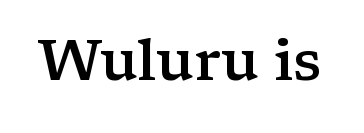
{"serif": "yes", "italic": "no", "bold": "semi", "weight": "semibold", "width": "wide", "stroke_contrast": "low", "x_height": "medium", "monospaced": "no", "underline": "no", "letter_spacing": "normal", "letter_spacing_em": 0.0, "glyph_px": 58}
